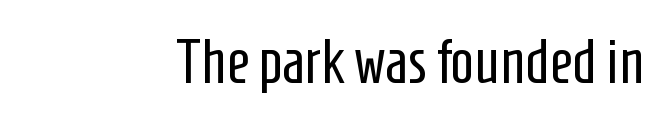
The image shows 62 px regular-weight, condensed sans-serif type, upright; set normal letter spacing, not underlined; low stroke contrast and a medium x-height.
